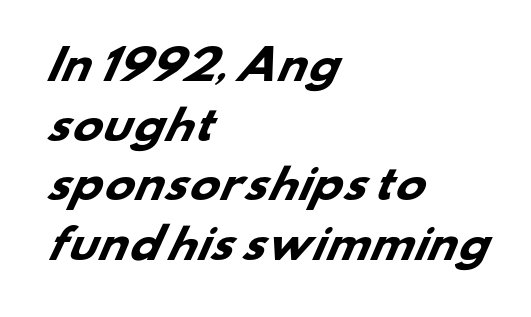
Normally led — the rows are evenly, conventionally spaced. The strip under each line holds only bare page. Compared with an ordinary text face, these strokes are far heavier — a full bold. These lines are composed in type without serifs.
